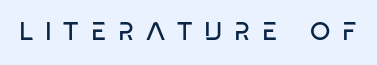
Plain, unruled lines of type. Notice how the stems are strictly vertical — no italics here. Is the letter spacing exaggerated? Yes — the characters are pushed far apart. Is the type heavy? It reads as light-to-regular instead.
